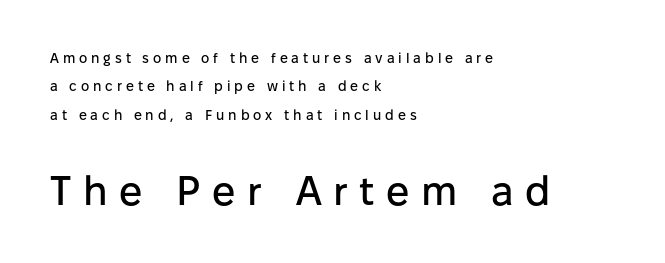
A typesetter would label this face a sans. No italicization has been applied; the sample stays upright. Caption: expanded tracking, letters set apart. Letters rest on an invisible, unmarked baseline. Note the varied advance widths — an 'i' is clearly narrower than an 'm'. The compositor pushed each line to the left boundary.
